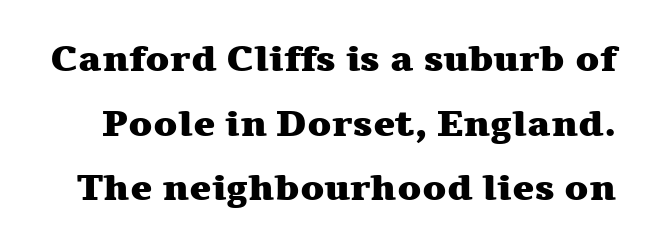
The image shows 37 px heavy, wide serif type, upright; set line spacing 1.75x, normal letter spacing, not underlined; medium stroke contrast and a medium x-height.
